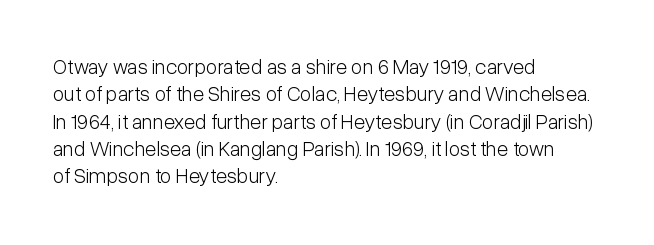
The image shows 21 px text type, upright; set left-aligned, normal line spacing (1.3x), normal letter spacing, not underlined.
